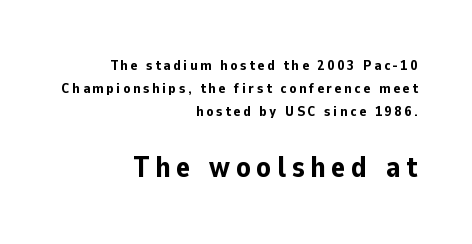
Q: Is the text bold? A: Yes.
Q: Is the text italic (slanted)? A: No, it is upright.
Q: Is the typeface a serif or a sans-serif typeface? A: Sans-serif.
Q: Is the text underlined? A: No.
Q: How is the paragraph aligned? A: Right-aligned.
Q: Is the spacing between letters normal or unusually wide? A: Unusually wide.
Q: Is the spacing between lines tight, normal or loose? A: Normal.
Q: Which block of text is set in a larger size, the first (top) or the second (bottom)? A: The second (bottom) one.
Q: Width (condensed, normal, or wide)? A: Normal.
Q: Stroke contrast? A: Low.
Q: x-height? A: Medium.
Q: Monospaced? A: No.
